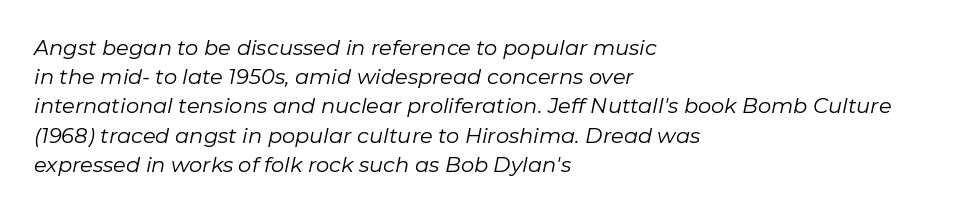
The image shows 21 px text type, italic (leaning right); set left-aligned, normal line spacing (1.39x), normal letter spacing, not underlined.
